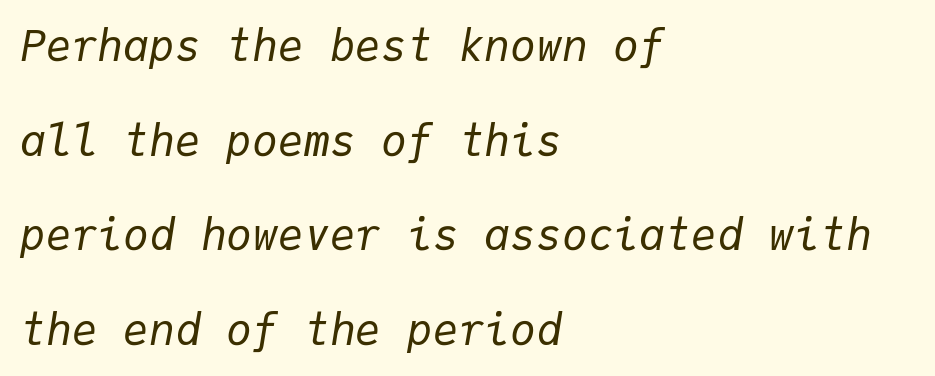
{"italic": "yes", "lean": "right", "slant_degrees": 9, "bold": "no", "weight": "regular", "width": "normal", "stroke_contrast": "low", "x_height": "medium", "monospaced": "yes", "underline": "no", "align": "left", "line_spacing": "loose", "line_spacing_ratio": 2.2, "letter_spacing": "normal", "letter_spacing_em": 0.0, "glyph_px": 43}
